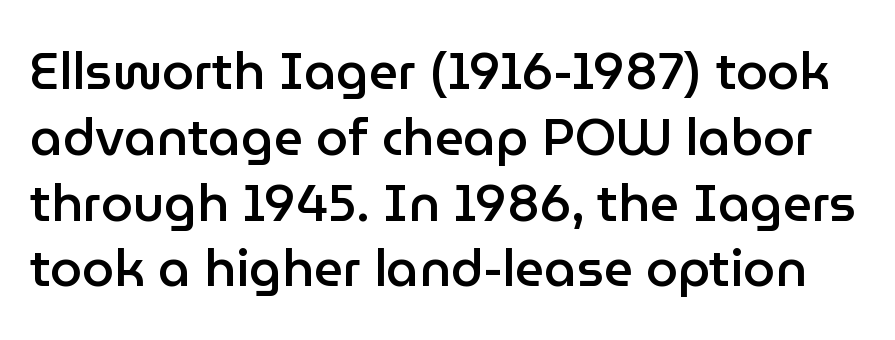
The image shows 51 px semibold sans-serif type, upright; set normal line spacing (1.29x), normal letter spacing, not underlined; low stroke contrast and a medium x-height.
